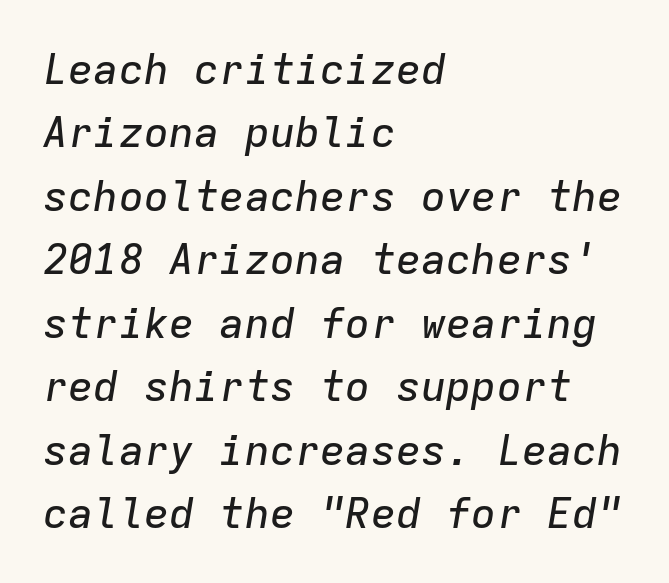
The image shows 42 px text type, italic (leaning right), monospaced; set left-aligned, normal line spacing (1.51x), normal letter spacing, not underlined; low stroke contrast and a medium x-height.
